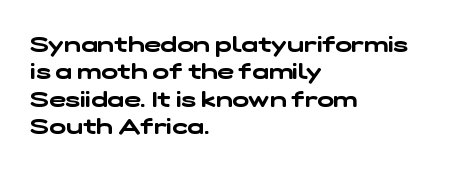
Observe the ordinary spacing: letters are neighbours, not strangers. The lines in this sample share a left origin and differ only in where they stop. Unmarked baselines from the first word to the last. These lines sit exactly where default settings would place them.
